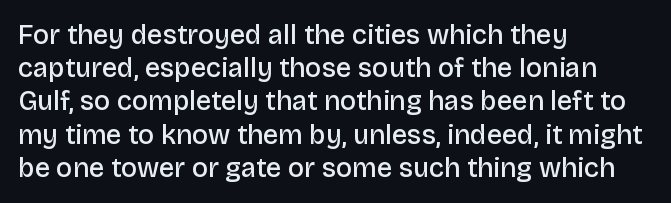
Short and long lines alike share a common starting point at left. The axis of the letterforms is exactly vertical. Plain, unruled lines of type. Caption: semibold face, moderately heavy strokes. How are the letters spaced? Ordinarily, with no added tracking.
